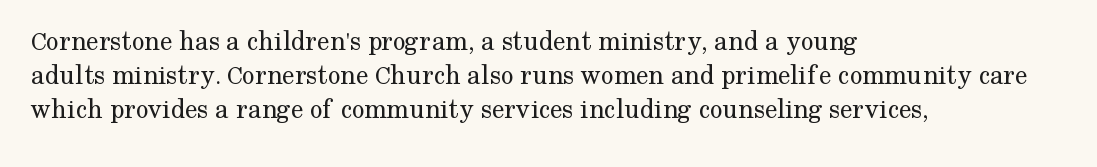
The image shows 28 px regular-weight serif type, upright; set left-aligned, line spacing 1.22x, normal letter spacing, not underlined; medium stroke contrast and a medium x-height.
